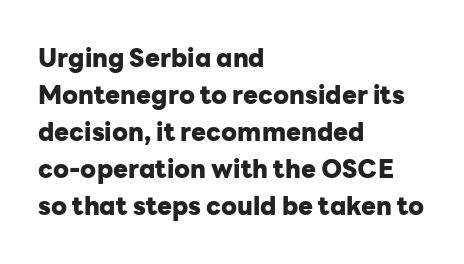
Horizontally, the lines are justified to the leading edge only. These words are printed bold, with thick strokes throughout. These lines sit exactly where default settings would place them. Every character sits straight up, as roman type does. Beneath every word, the page is bare.
